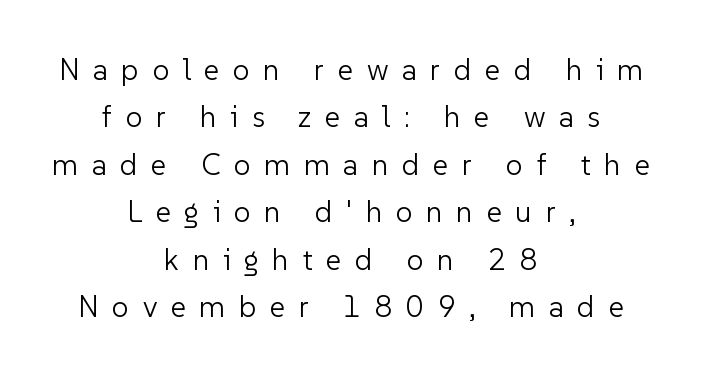
{"serif": "no", "italic": "no", "bold": "no", "weight": "light", "width": "normal", "stroke_contrast": "low", "x_height": "medium", "monospaced": "no", "underline": "no", "align": "center", "line_spacing": "normal", "line_spacing_ratio": 1.58, "letter_spacing": "wide", "letter_spacing_em": 0.45, "glyph_px": 30}
